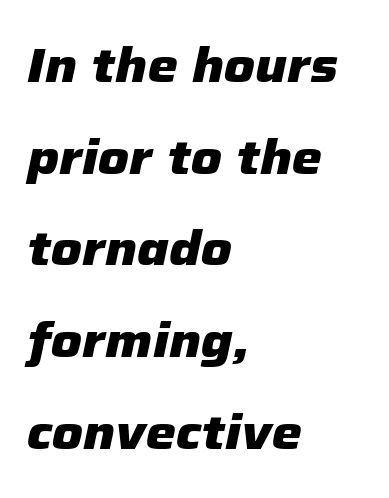
Q: Is the text bold? A: Yes.
Q: Is the text italic (slanted)? A: Yes, it leans right by about 12 degrees.
Q: Is the text underlined? A: No.
Q: How is the paragraph aligned? A: Left-aligned.
Q: Is the spacing between letters normal or unusually wide? A: Normal.
Q: Is the spacing between lines tight, normal or loose? A: Loose.
Q: Width (condensed, normal, or wide)? A: Normal.
Q: Stroke contrast? A: Low.
Q: x-height? A: Medium.
Q: Monospaced? A: No.
